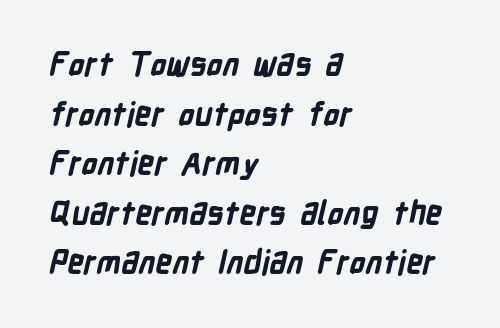
The image shows 32 px bold, condensed sans-serif type; set left-aligned, normal line spacing (1.55x), normal letter spacing, not underlined; low stroke contrast and a medium x-height.
